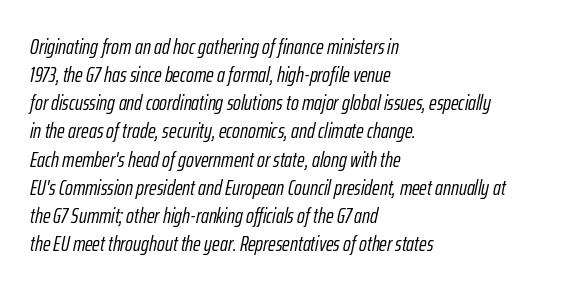
Q: Is the text bold? A: No.
Q: Is the text italic (slanted)? A: Yes, it leans right by about 12 degrees.
Q: Is the text underlined? A: No.
Q: How is the paragraph aligned? A: Left-aligned.
Q: Is the spacing between letters normal or unusually wide? A: Normal.
Q: Is the spacing between lines tight, normal or loose? A: Normal.
